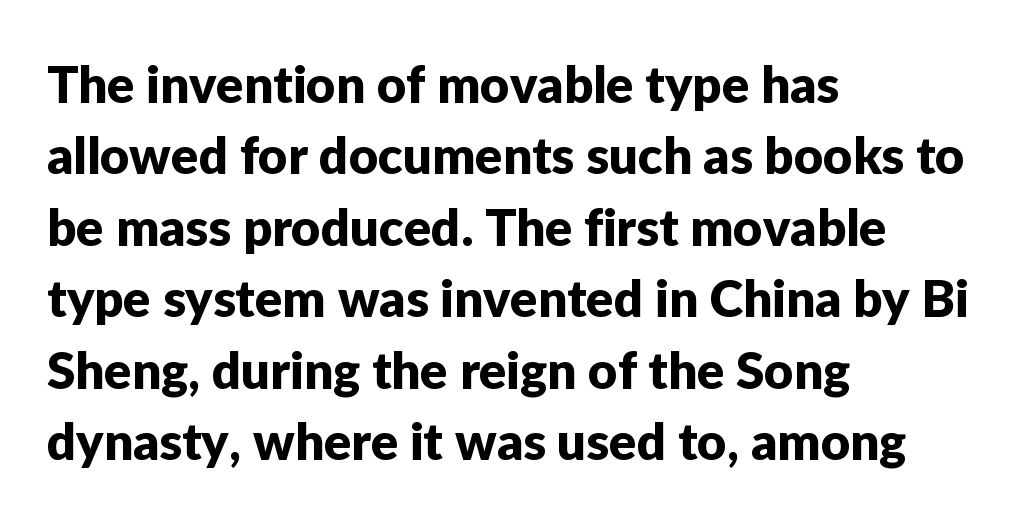
Note the varied advance widths — an 'i' is clearly narrower than an 'm'. Words float on clear page, feet unadorned. Nothing unusual about the tracking: characters are spaced as the font intends. Upright lettering throughout. One glance says typical: line gaps are just what's usual. Typeset ragged right — the left edge is the straight one.
